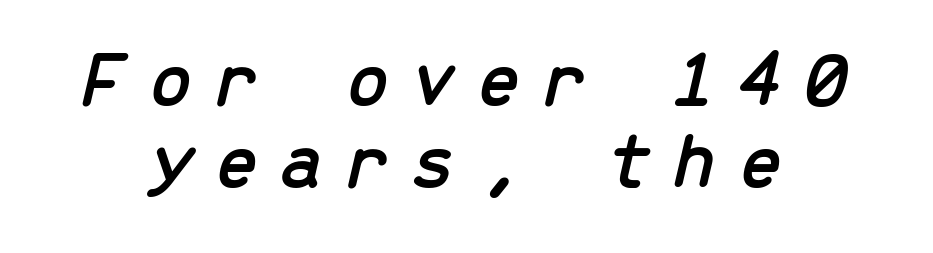
{"italic": "yes", "lean": "right", "slant_degrees": 13, "width": "normal", "stroke_contrast": "low", "x_height": "medium", "monospaced": "yes", "underline": "no", "line_spacing": "tight", "line_spacing_ratio": 1.02, "letter_spacing": "wide", "letter_spacing_em": 0.26, "glyph_px": 80}
